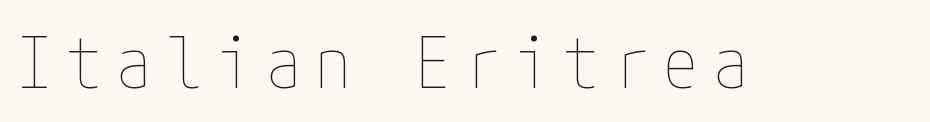
{"italic": "no", "bold": "no", "weight": "thin", "width": "condensed", "stroke_contrast": "low", "x_height": "medium", "underline": "no", "letter_spacing": "wide", "letter_spacing_em": 0.2, "glyph_px": 71}
